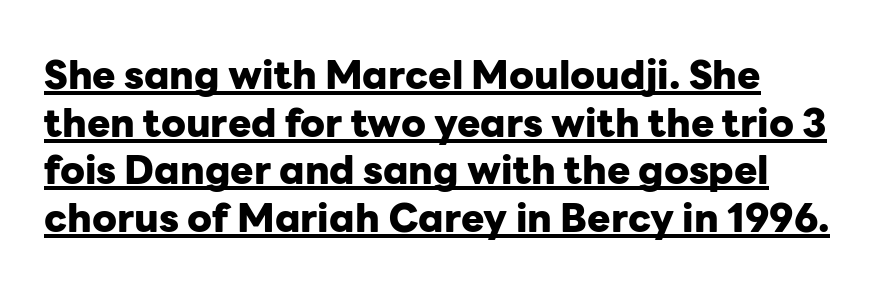
The image shows 39 px heavy sans-serif type, upright; set left-aligned, line spacing 1.22x, normal letter spacing, underlined; low stroke contrast and a medium x-height.
